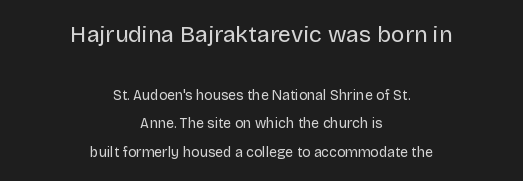
The zone under the glyphs is completely vacant. Airy leading. Compare the two chunks: the upper has the greater cap height. The font's upright variant was chosen for this text. Compared with a flush-left layout, this one balances lines on the center instead.
